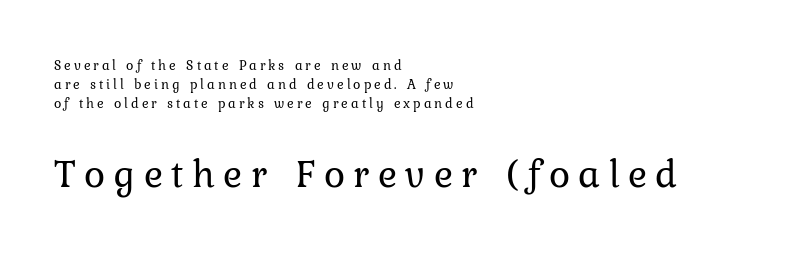
Q: Is the text bold? A: No.
Q: Is the text italic (slanted)? A: No, it is upright.
Q: Is the text underlined? A: No.
Q: How is the paragraph aligned? A: Left-aligned.
Q: Is the spacing between letters normal or unusually wide? A: Unusually wide.
Q: Is the spacing between lines tight, normal or loose? A: Normal.
Q: Which block of text is set in a larger size, the first (top) or the second (bottom)? A: The second (bottom) one.
Q: Width (condensed, normal, or wide)? A: Normal.
Q: Stroke contrast? A: Low.
Q: x-height? A: Medium.
Q: Monospaced? A: No.
